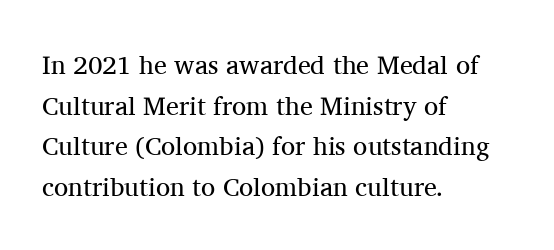
The image shows 26 px text type, upright; set left-aligned, normal line spacing (1.56x), normal letter spacing, not underlined.
